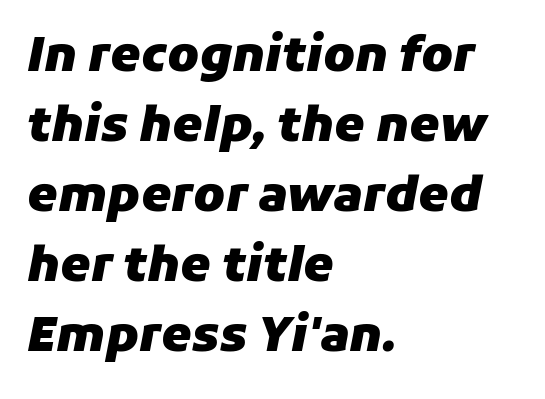
{"italic": "yes", "lean": "right", "slant_degrees": 11, "bold": "yes", "weight": "heavy", "width": "normal", "stroke_contrast": "low", "x_height": "medium", "monospaced": "no", "underline": "no", "align": "left", "line_spacing": "normal", "line_spacing_ratio": 1.46, "letter_spacing": "normal", "letter_spacing_em": 0.0, "glyph_px": 48}
